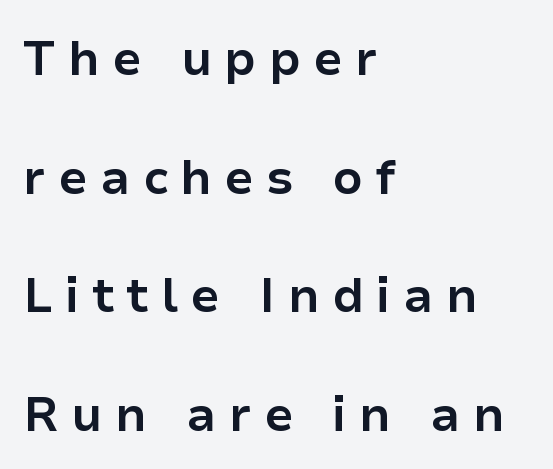
Q: Is the text bold? A: Yes.
Q: Is the text italic (slanted)? A: No, it is upright.
Q: Is the typeface a serif or a sans-serif typeface? A: Sans-serif.
Q: Is the text underlined? A: No.
Q: How is the paragraph aligned? A: Left-aligned.
Q: Is the spacing between letters normal or unusually wide? A: Unusually wide.
Q: Is the spacing between lines tight, normal or loose? A: Loose.
Q: Width (condensed, normal, or wide)? A: Normal.
Q: Stroke contrast? A: Low.
Q: x-height? A: Medium.
Q: Monospaced? A: No.
